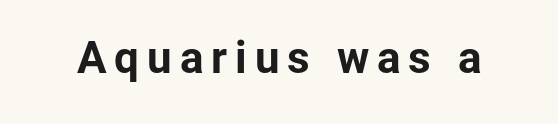
The image shows 44 px bold sans-serif type, upright; set not underlined; low stroke contrast and a medium x-height.
